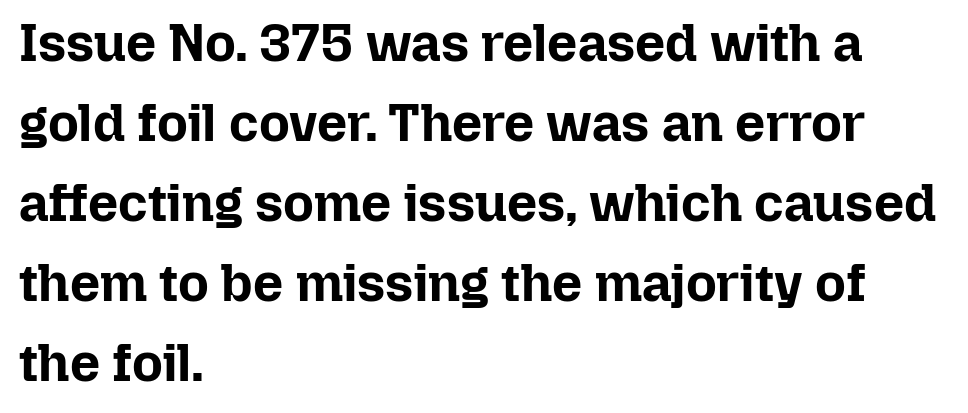
The image shows 53 px bold type, upright; set left-aligned, normal line spacing (1.51x), normal letter spacing, not underlined; low stroke contrast and a medium x-height.
